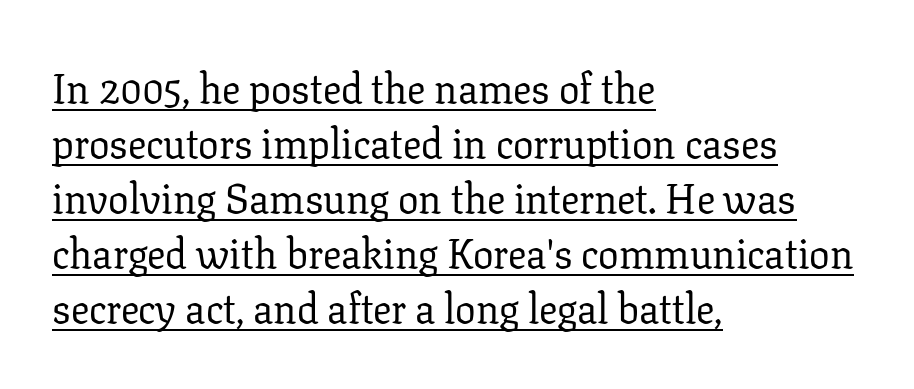
Q: Is the text bold? A: No.
Q: Is the text italic (slanted)? A: No, it is upright.
Q: Is the typeface a serif or a sans-serif typeface? A: Serif.
Q: Is the text underlined? A: Yes.
Q: How is the paragraph aligned? A: Left-aligned.
Q: Is the spacing between letters normal or unusually wide? A: Normal.
Q: Is the spacing between lines tight, normal or loose? A: Normal.
Q: Width (condensed, normal, or wide)? A: Normal.
Q: Stroke contrast? A: Low.
Q: x-height? A: Medium.
Q: Monospaced? A: No.
